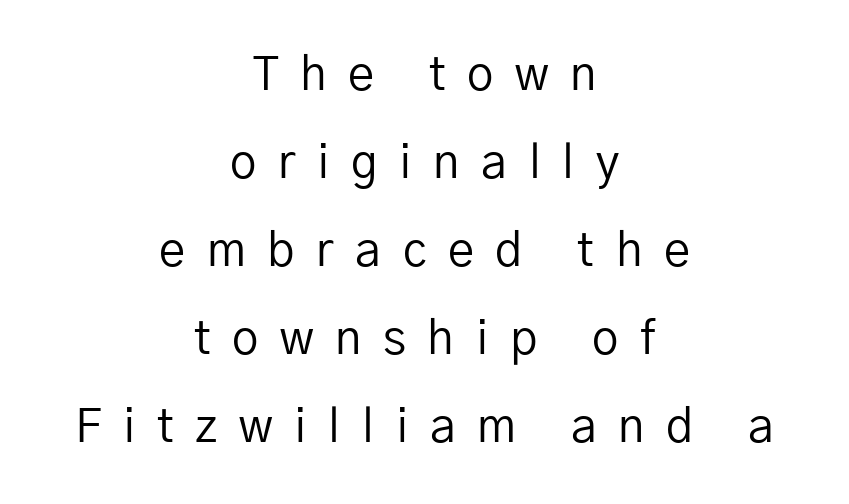
{"serif": "no", "italic": "no", "bold": "no", "weight": "regular", "width": "normal", "stroke_contrast": "low", "x_height": "medium", "monospaced": "no", "underline": "no", "align": "center", "line_spacing_ratio": 1.87, "letter_spacing": "wide", "letter_spacing_em": 0.46, "glyph_px": 47}
